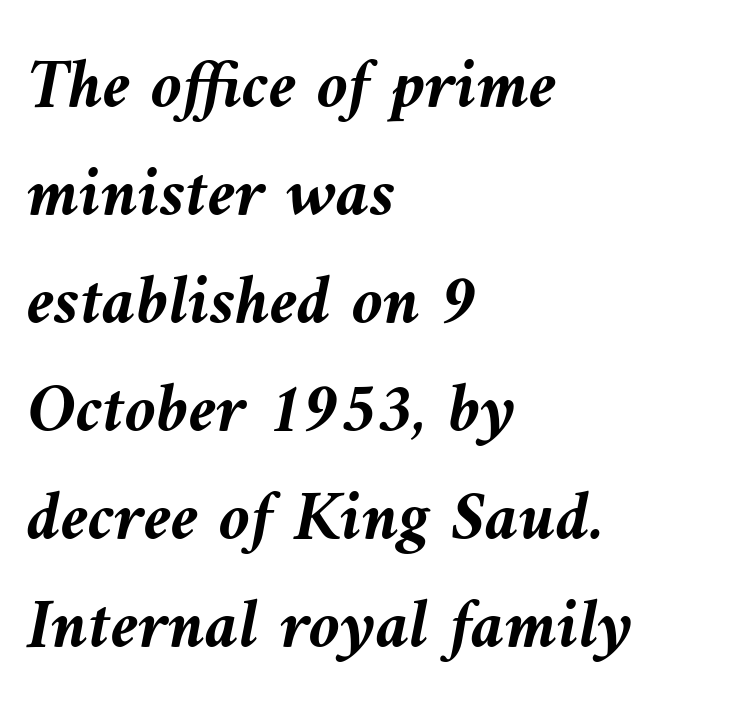
Q: Is the text bold? A: Yes.
Q: Is the text italic (slanted)? A: Yes, it leans left by about 9 degrees.
Q: Is the text underlined? A: No.
Q: How is the paragraph aligned? A: Left-aligned.
Q: Is the spacing between letters normal or unusually wide? A: Normal.
Q: Is the spacing between lines tight, normal or loose? A: Normal.
Q: Width (condensed, normal, or wide)? A: Normal.
Q: Stroke contrast? A: Medium.
Q: x-height? A: Medium.
Q: Monospaced? A: No.
